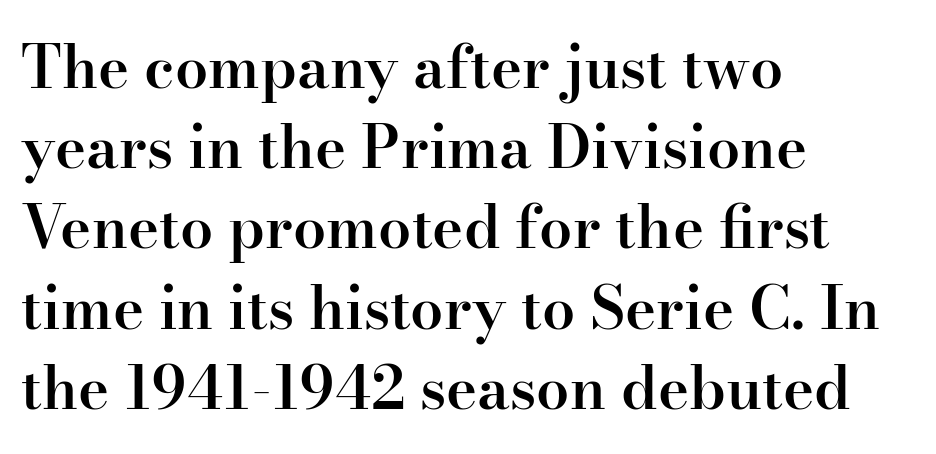
Q: Is the text bold? A: Semi-bold.
Q: Is the text italic (slanted)? A: No, it is upright.
Q: Is the typeface a serif or a sans-serif typeface? A: Serif.
Q: Is the text underlined? A: No.
Q: How is the paragraph aligned? A: Left-aligned.
Q: Is the spacing between letters normal or unusually wide? A: Normal.
Q: Is the spacing between lines tight, normal or loose? A: Normal.
Q: Width (condensed, normal, or wide)? A: Normal.
Q: Stroke contrast? A: High.
Q: x-height? A: Small.
Q: Monospaced? A: No.
